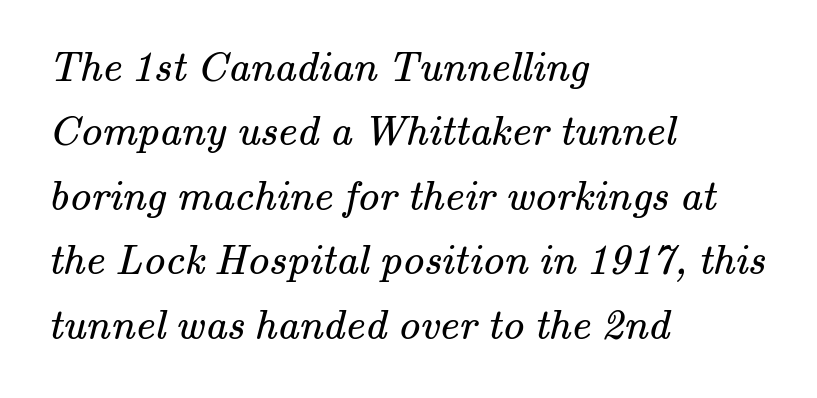
Q: Is the text bold? A: No.
Q: Is the typeface a serif or a sans-serif typeface? A: Serif.
Q: Is the text underlined? A: No.
Q: How is the paragraph aligned? A: Left-aligned.
Q: Is the spacing between letters normal or unusually wide? A: Normal.
Q: Is the spacing between lines tight, normal or loose? A: Normal.
Q: Width (condensed, normal, or wide)? A: Normal.
Q: Stroke contrast? A: Medium.
Q: x-height? A: Small.
Q: Monospaced? A: No.
